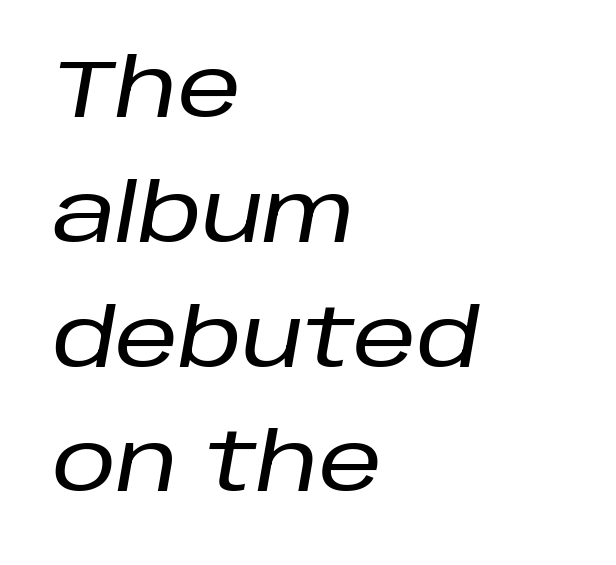
Q: Is the text italic (slanted)? A: Yes, it leans right by about 10 degrees.
Q: Is the text underlined? A: No.
Q: How is the paragraph aligned? A: Left-aligned.
Q: Is the spacing between letters normal or unusually wide? A: Normal.
Q: Is the spacing between lines tight, normal or loose? A: Normal.
Q: Width (condensed, normal, or wide)? A: Normal.
Q: Stroke contrast? A: Low.
Q: x-height? A: Large.
Q: Monospaced? A: No.
